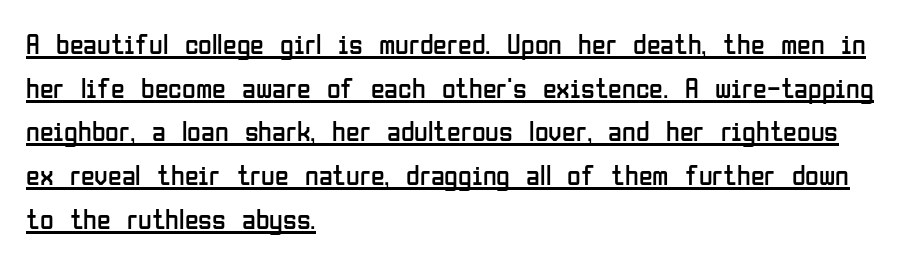
The image shows 28 px regular-weight, condensed sans-serif type, upright; set left-aligned, normal line spacing (1.56x), normal letter spacing, underlined; low stroke contrast and a medium x-height.
